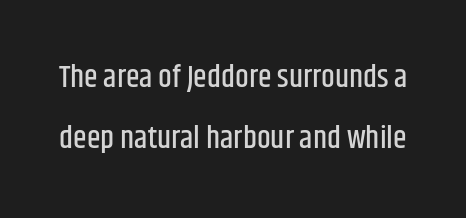
Q: Is the text italic (slanted)? A: No, it is upright.
Q: Is the typeface a serif or a sans-serif typeface? A: Sans-serif.
Q: Is the text underlined? A: No.
Q: Is the spacing between letters normal or unusually wide? A: Normal.
Q: Is the spacing between lines tight, normal or loose? A: Loose.
Q: Width (condensed, normal, or wide)? A: Condensed.
Q: Stroke contrast? A: Low.
Q: x-height? A: Large.
Q: Monospaced? A: No.
